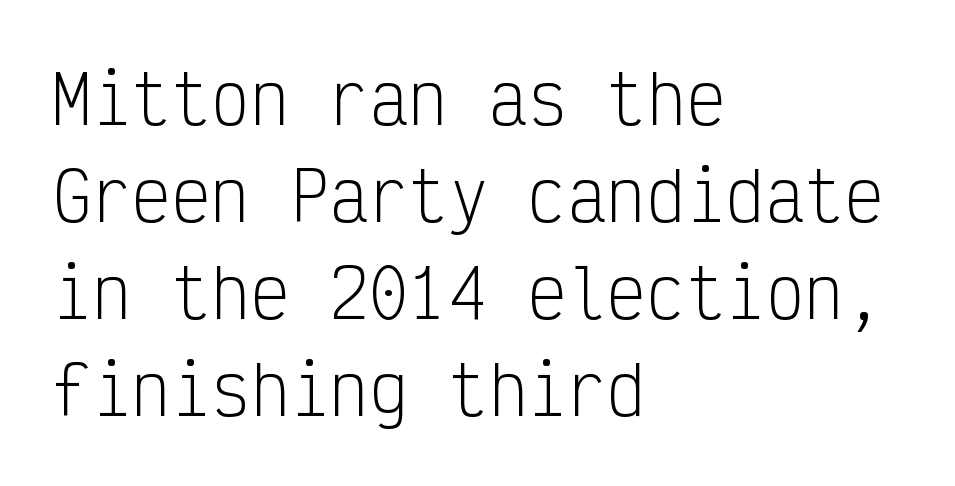
Q: Is the text bold? A: No.
Q: Is the text italic (slanted)? A: No, it is upright.
Q: Is the typeface a serif or a sans-serif typeface? A: Sans-serif.
Q: Is the text underlined? A: No.
Q: How is the paragraph aligned? A: Left-aligned.
Q: Is the spacing between letters normal or unusually wide? A: Normal.
Q: Is the spacing between lines tight, normal or loose? A: Normal.
Q: Width (condensed, normal, or wide)? A: Condensed.
Q: Stroke contrast? A: Low.
Q: x-height? A: Medium.
Q: Monospaced? A: Yes.
